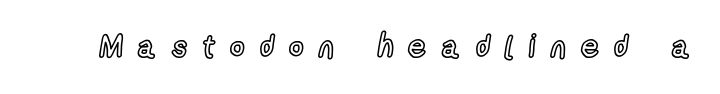
The image shows 31 px condensed type; set unusually wide letter spacing (+0.5 em), not underlined; a medium x-height.
